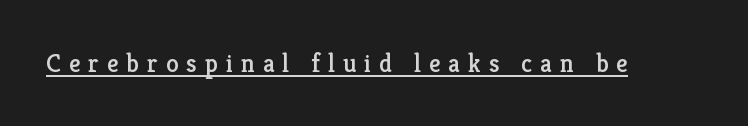
Caption: lettering with a line underneath. The lettering holds an erect, upright posture throughout. Tracking value appears strongly positive — letters spread wide.
